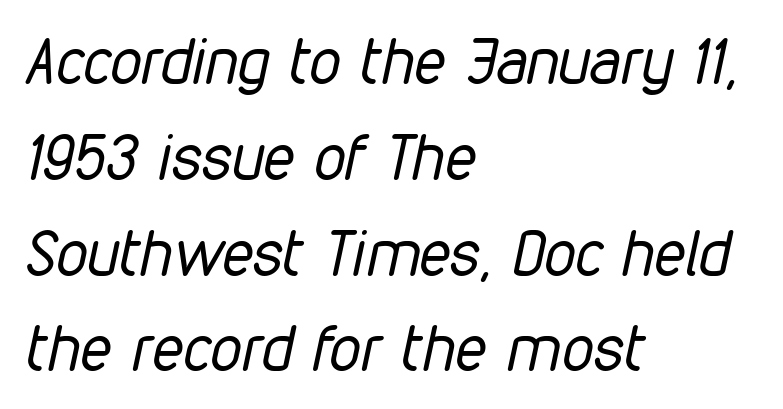
{"italic": "yes", "lean": "right", "slant_degrees": 12, "bold": "no", "weight": "regular", "width": "condensed", "stroke_contrast": "low", "x_height": "medium", "monospaced": "no", "underline": "no", "align": "left", "line_spacing": "normal", "line_spacing_ratio": 1.52, "letter_spacing": "normal", "letter_spacing_em": 0.0, "glyph_px": 63}
